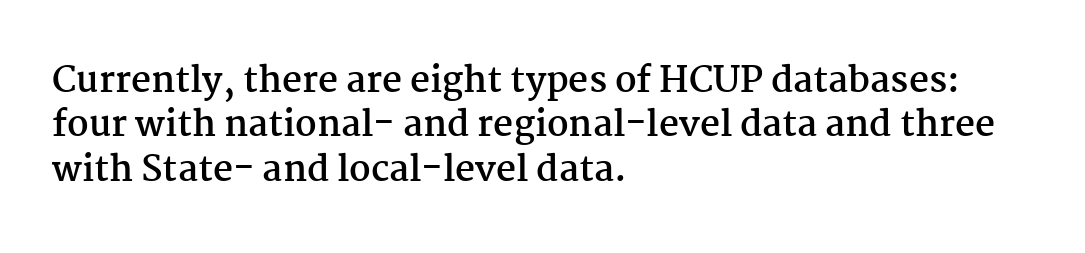
The image shows 35 px semibold serif type, upright; set left-aligned, normal line spacing (1.27x), normal letter spacing, not underlined; medium stroke contrast and a medium x-height.
